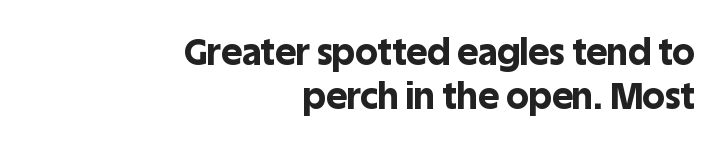
{"serif": "no", "italic": "no", "bold": "yes", "weight": "bold", "width": "normal", "x_height": "large", "monospaced": "no", "underline": "no", "align": "right", "line_spacing_ratio": 1.23, "letter_spacing": "normal", "letter_spacing_em": 0.0, "glyph_px": 36}
